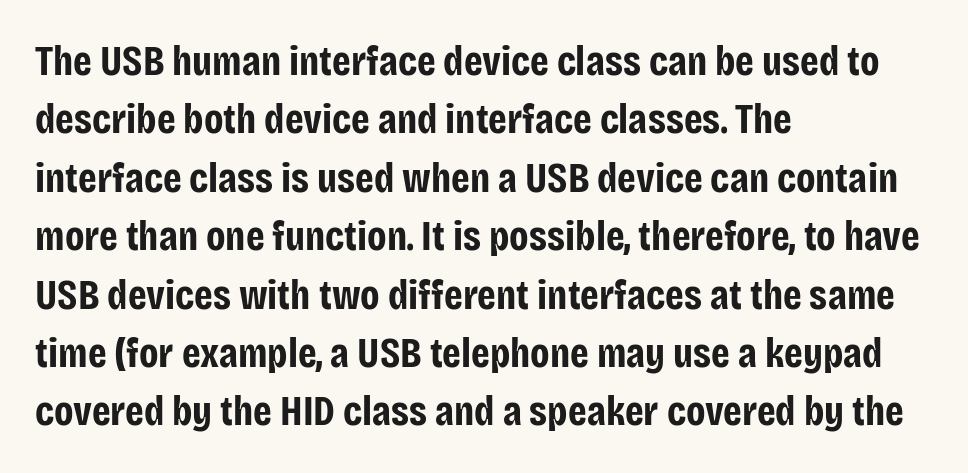
The image shows 42 px bold, condensed sans-serif type, upright; set left-aligned, normal line spacing (1.39x), normal letter spacing, not underlined; low stroke contrast and a large x-height.
